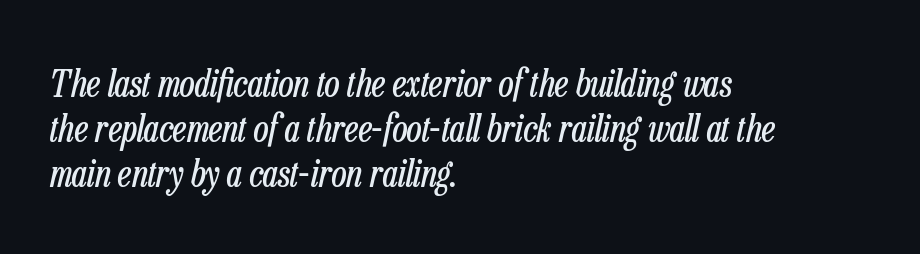
The image shows 37 px regular-weight, condensed type, italic (leaning right); set left-aligned, line spacing 1.22x, normal letter spacing, not underlined; low stroke contrast and a medium x-height.
